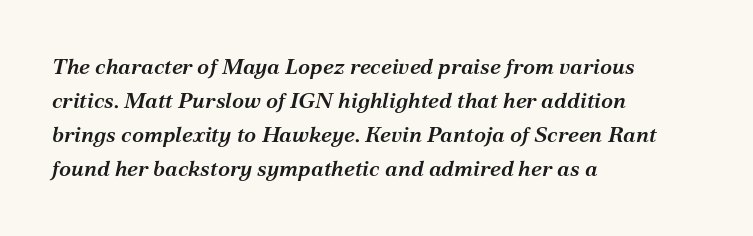
The image shows 22 px text type, italic (leaning right); set left-aligned, normal line spacing (1.55x), normal letter spacing, not underlined.
